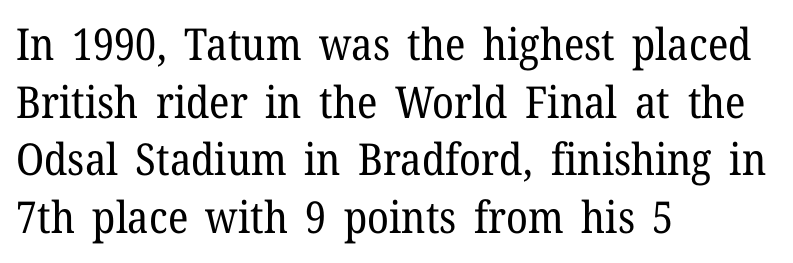
You could call the tracking neutral — neither tight nor loose. Each new line begins a customary step beneath the previous one. Nope, not italic — everything's standing straight. Short and long lines alike share a common starting point at left. Stroke mass is kept to a normal reading level or below. Are there feet on the stems? There are — it's a serif.
